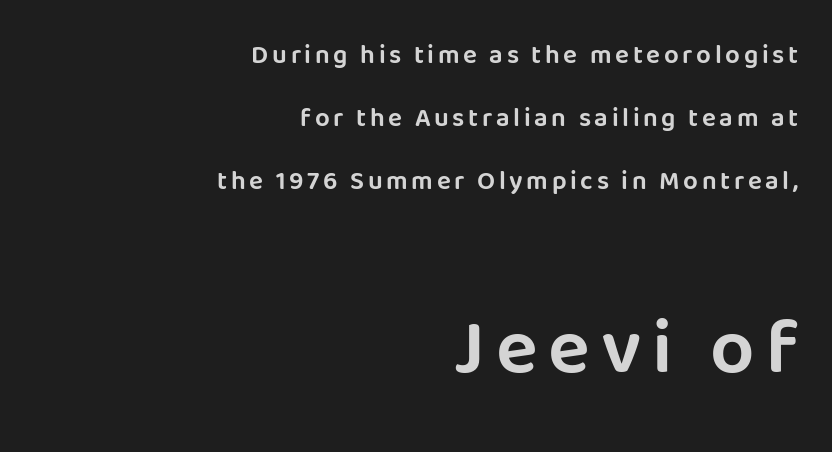
The rendering uses a large line-height, opening up the rows. Type size steps up from the first block to the second. The lines in this sample share a right terminus and differ only in where they begin. The face used here is proportionally spaced, like ordinary book or web type. This rendering features lettering with no underline.
